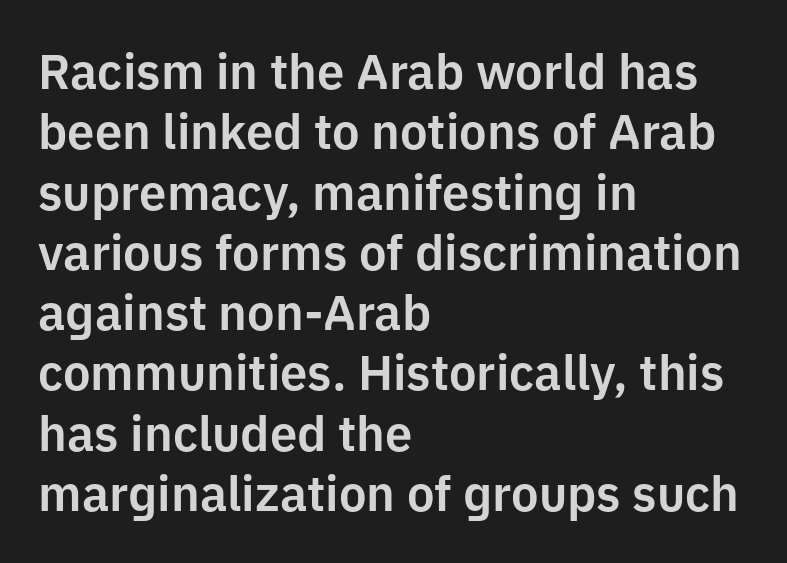
{"serif": "no", "italic": "no", "width": "normal", "stroke_contrast": "low", "x_height": "medium", "monospaced": "no", "underline": "no", "align": "left", "line_spacing_ratio": 1.23, "letter_spacing": "normal", "letter_spacing_em": 0.0, "glyph_px": 49}
